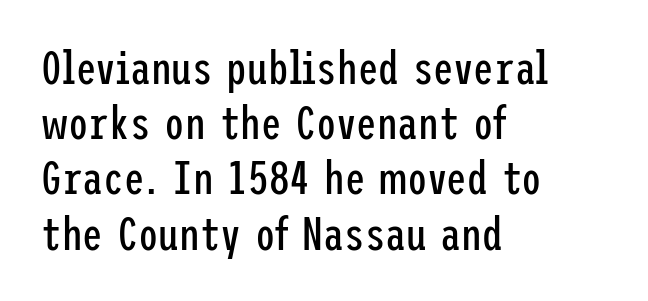
The image shows 46 px regular-weight, condensed sans-serif type, upright; set left-aligned, line spacing 1.2x, normal letter spacing, not underlined; low stroke contrast and a medium x-height.
